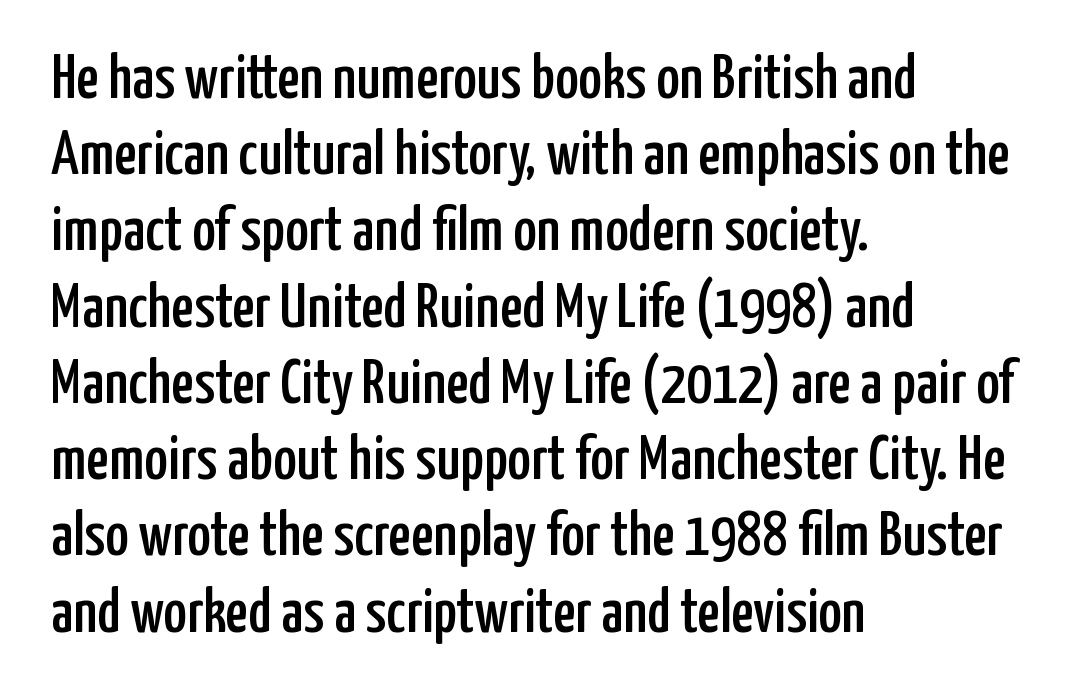
Q: Is the text italic (slanted)? A: No, it is upright.
Q: Is the typeface a serif or a sans-serif typeface? A: Sans-serif.
Q: Is the text underlined? A: No.
Q: How is the paragraph aligned? A: Left-aligned.
Q: Is the spacing between letters normal or unusually wide? A: Normal.
Q: Width (condensed, normal, or wide)? A: Condensed.
Q: Stroke contrast? A: Low.
Q: x-height? A: Medium.
Q: Monospaced? A: No.
